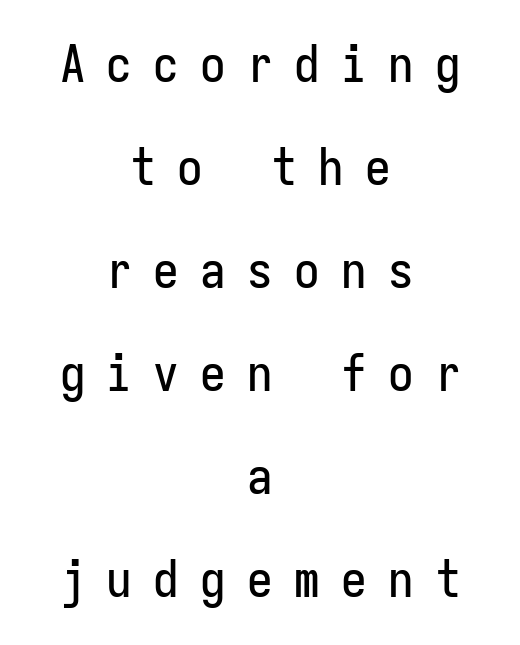
{"serif": "no", "italic": "no", "width": "condensed", "stroke_contrast": "low", "x_height": "medium", "monospaced": "yes", "underline": "no", "align": "center", "line_spacing": "loose", "line_spacing_ratio": 2.02, "letter_spacing": "wide", "letter_spacing_em": 0.42, "glyph_px": 51}
